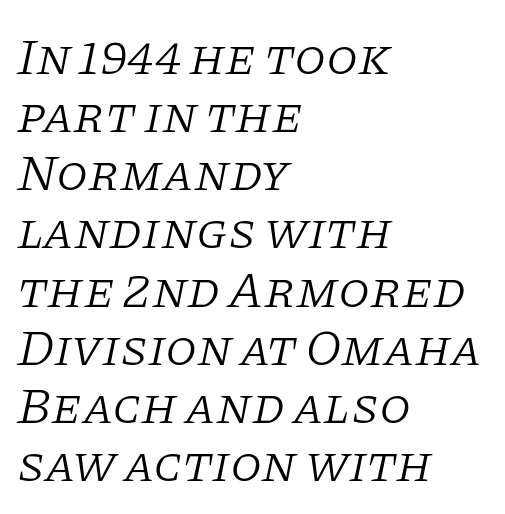
The image shows 51 px light serif type, italic (leaning right); set left-aligned, tight line spacing (1.14x), normal letter spacing, not underlined; low stroke contrast and a large x-height.
